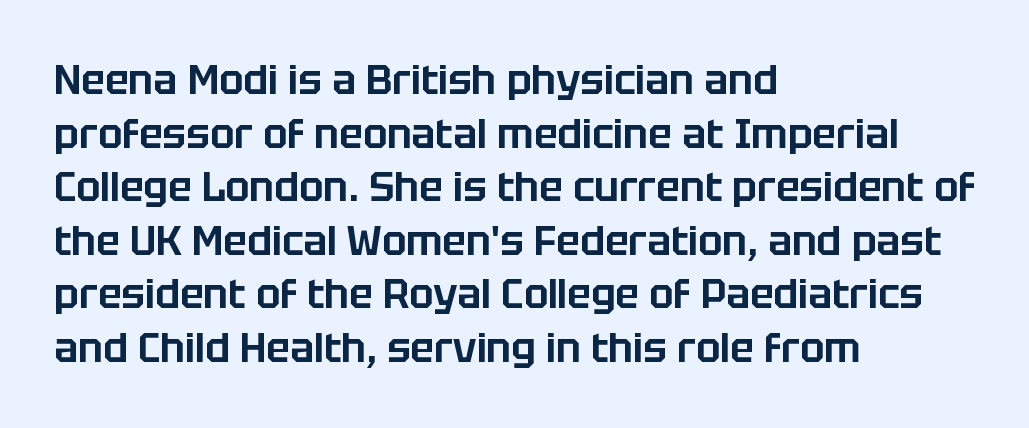
Q: Is the text italic (slanted)? A: No, it is upright.
Q: Is the typeface a serif or a sans-serif typeface? A: Sans-serif.
Q: Is the text underlined? A: No.
Q: How is the paragraph aligned? A: Left-aligned.
Q: Is the spacing between letters normal or unusually wide? A: Normal.
Q: Is the spacing between lines tight, normal or loose? A: Normal.
Q: Width (condensed, normal, or wide)? A: Normal.
Q: Stroke contrast? A: Low.
Q: x-height? A: Large.
Q: Monospaced? A: No.
